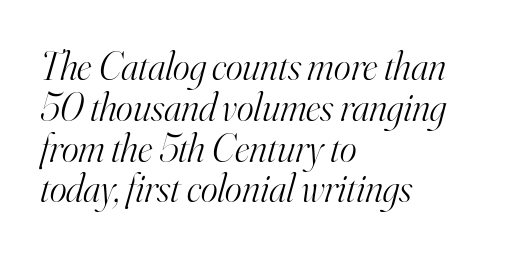
The area under the type is left untouched. No extra ink here — the face is not bold. Letter spacing: default. Each new line begins almost immediately beneath the previous one. A typesetter would call this proportional, since set widths differ per character. Slanted lettering throughout.
